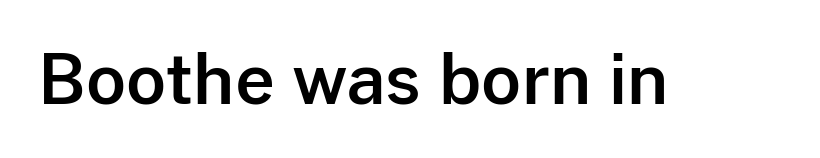
Is there any slant? The stems are plumb. Has an underline been added? It has not. Think of a printed novel: that variable character pitch is what you see here. The letterforms sit shoulder to shoulder at normal distance.
